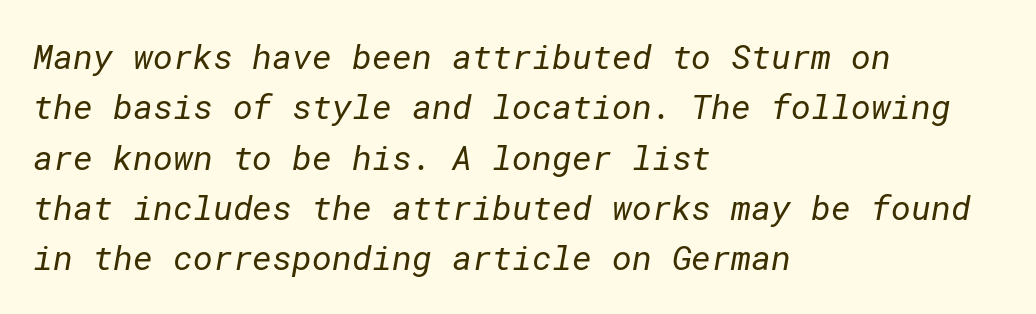
This rendering employs a face without finishing strokes, i.e., a sans-serif. The cut favours lightness, reaching ordinary text weight at its darkest. Clear beneath every line of the passage. Characters follow at the spacing the type designer built in. The lines in this sample share a left origin and differ only in where they stop. Does the leading feel generous? No, just average.
